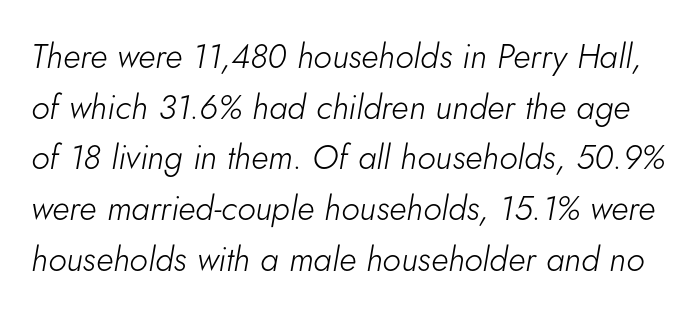
{"italic": "yes", "lean": "right", "slant_degrees": 5, "bold": "no", "weight": "light", "width": "normal", "stroke_contrast": "low", "x_height": "small", "monospaced": "no", "underline": "no", "line_spacing": "normal", "line_spacing_ratio": 1.49, "letter_spacing": "normal", "letter_spacing_em": 0.0, "glyph_px": 34}
